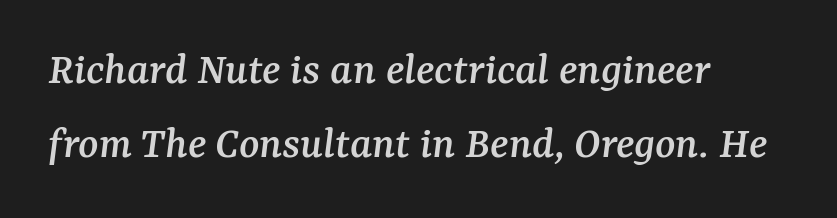
Q: Is the text italic (slanted)? A: Yes, it leans right by about 7 degrees.
Q: Is the typeface a serif or a sans-serif typeface? A: Serif.
Q: Is the text underlined? A: No.
Q: How is the paragraph aligned? A: Left-aligned.
Q: Is the spacing between letters normal or unusually wide? A: Normal.
Q: Is the spacing between lines tight, normal or loose? A: Normal.
Q: Width (condensed, normal, or wide)? A: Normal.
Q: Stroke contrast? A: Medium.
Q: x-height? A: Medium.
Q: Monospaced? A: No.
